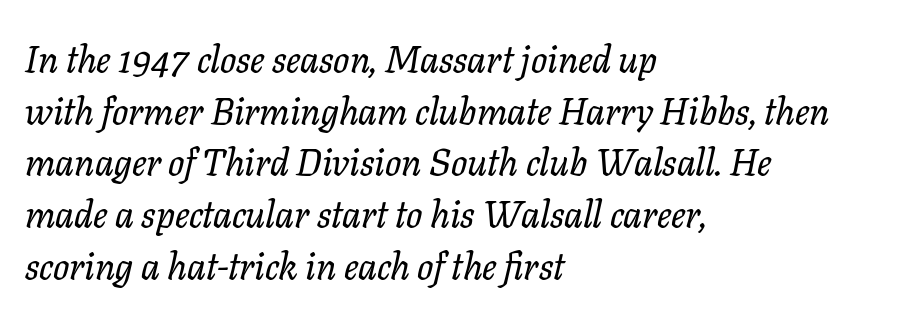
The image shows 38 px serif type, italic (leaning right); set left-aligned, normal line spacing (1.36x), normal letter spacing, not underlined; low stroke contrast and a medium x-height.
